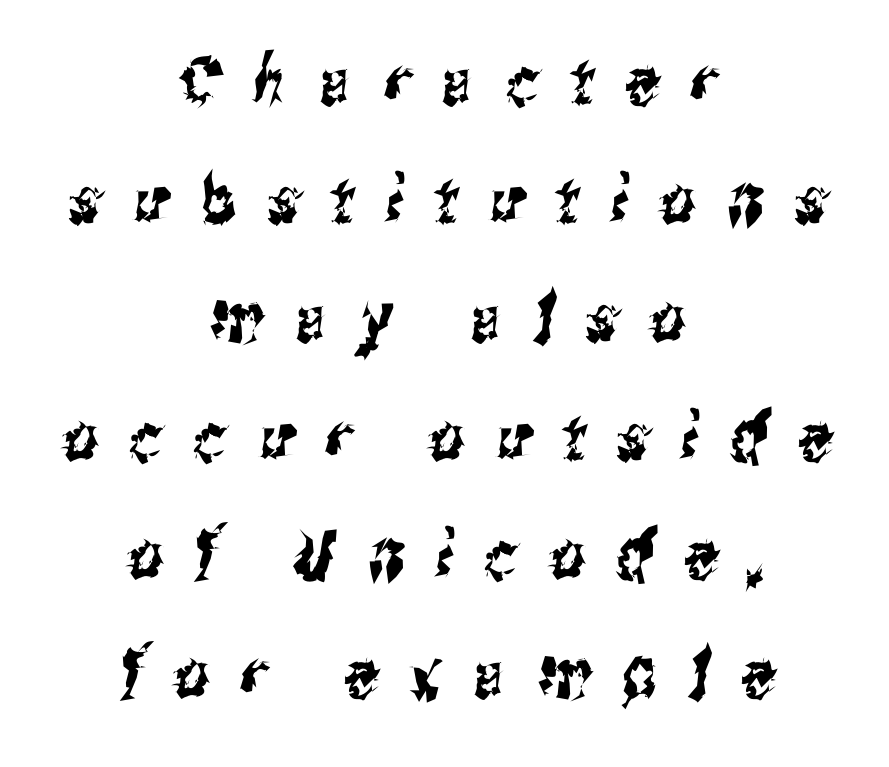
Think of a printed novel: that variable character pitch is what you see here. A centered setting, common on invitations and titles, is used for this passage. Type without underlining. The letters are spread apart with noticeably loose tracking. The type family on display is of the sans-serif kind.
